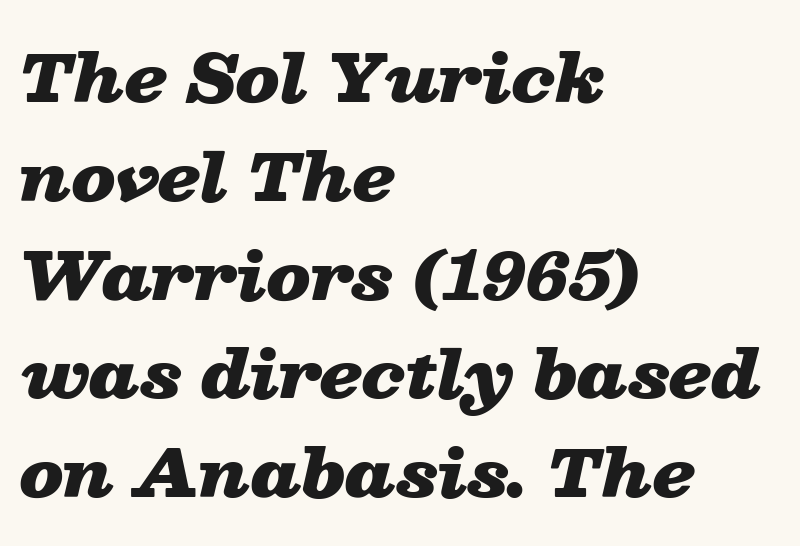
{"italic": "yes", "lean": "right", "slant_degrees": 13, "bold": "yes", "weight": "heavy", "width": "wide", "stroke_contrast": "low", "x_height": "medium", "monospaced": "no", "underline": "no", "align": "left", "line_spacing": "normal", "line_spacing_ratio": 1.52, "letter_spacing": "normal", "letter_spacing_em": 0.0, "glyph_px": 65}
